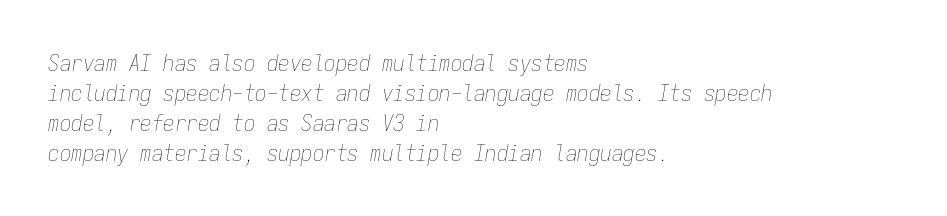
Q: Is the text bold? A: No.
Q: Is the text italic (slanted)? A: Yes, it leans right by about 9 degrees.
Q: Is the text underlined? A: No.
Q: How is the paragraph aligned? A: Left-aligned.
Q: Is the spacing between letters normal or unusually wide? A: Normal.
Q: Is the spacing between lines tight, normal or loose? A: Normal.
